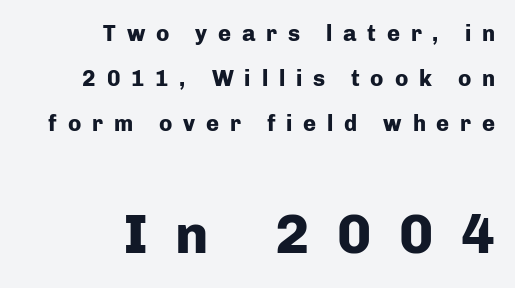
Q: Is the text bold? A: Yes.
Q: Is the text italic (slanted)? A: No, it is upright.
Q: Is the typeface a serif or a sans-serif typeface? A: Sans-serif.
Q: Is the text underlined? A: No.
Q: How is the paragraph aligned? A: Right-aligned.
Q: Is the spacing between letters normal or unusually wide? A: Unusually wide.
Q: Is the spacing between lines tight, normal or loose? A: Loose.
Q: Which block of text is set in a larger size, the first (top) or the second (bottom)? A: The second (bottom) one.
Q: Width (condensed, normal, or wide)? A: Normal.
Q: Stroke contrast? A: Low.
Q: x-height? A: Medium.
Q: Monospaced? A: No.
